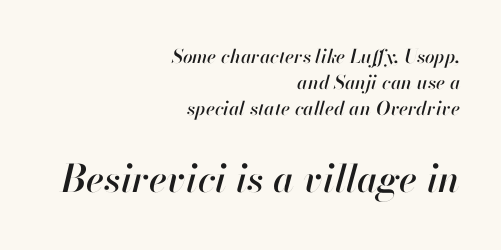
{"italic": "yes", "lean": "right", "slant_degrees": 13, "width": "normal", "stroke_contrast": "high", "x_height": "small", "monospaced": "no", "underline": "no", "align": "right", "line_spacing": "normal", "line_spacing_ratio": 1.37, "letter_spacing": "normal", "letter_spacing_em": 0.0, "larger_block": "second", "size_ratio": 2.0, "glyph_px": 38}
